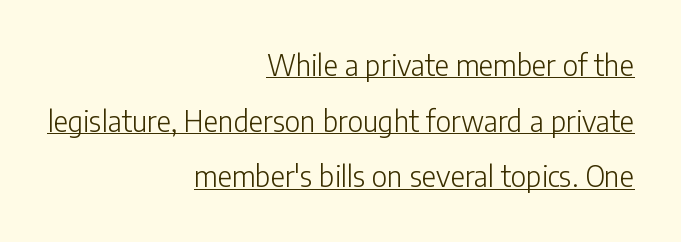
{"serif": "no", "italic": "no", "bold": "no", "weight": "light", "width": "normal", "stroke_contrast": "low", "x_height": "medium", "monospaced": "no", "underline": "yes", "align": "right", "line_spacing": "loose", "line_spacing_ratio": 1.99, "letter_spacing": "normal", "letter_spacing_em": 0.0, "glyph_px": 28}
